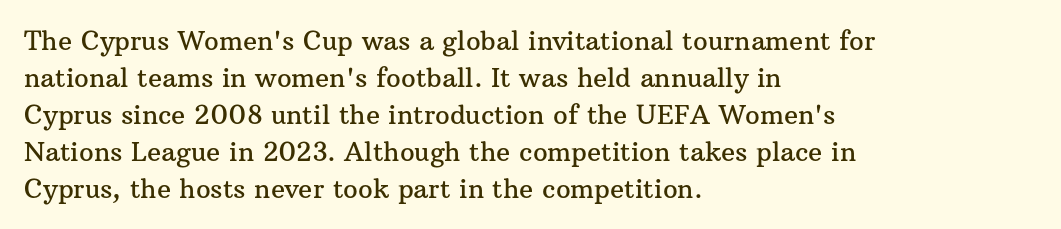
The image shows 26 px text type, upright; set left-aligned, normal line spacing (1.42x), normal letter spacing, not underlined.
